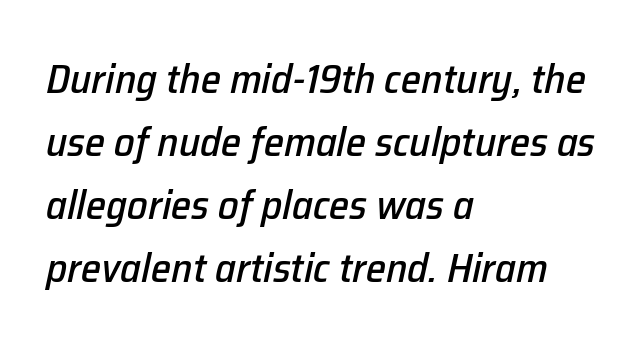
Q: Is the text italic (slanted)? A: Yes, it leans right by about 12 degrees.
Q: Is the text underlined? A: No.
Q: How is the paragraph aligned? A: Left-aligned.
Q: Is the spacing between letters normal or unusually wide? A: Normal.
Q: Is the spacing between lines tight, normal or loose? A: Normal.
Q: Width (condensed, normal, or wide)? A: Normal.
Q: Stroke contrast? A: Low.
Q: x-height? A: Medium.
Q: Monospaced? A: No.
